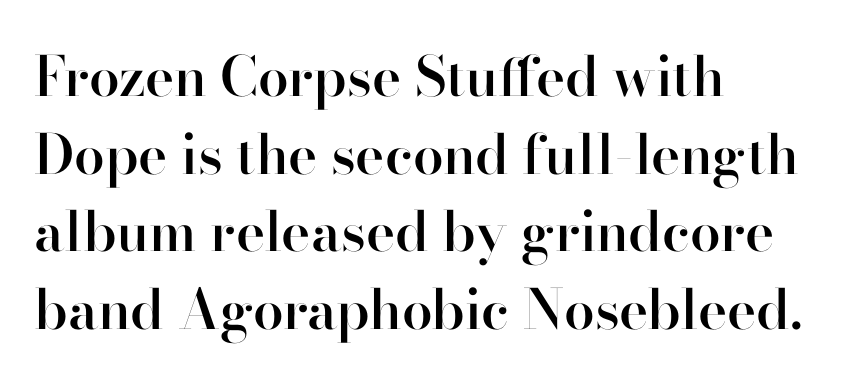
Q: Is the text bold? A: Semi-bold.
Q: Is the text italic (slanted)? A: No, it is upright.
Q: Is the typeface a serif or a sans-serif typeface? A: Serif.
Q: Is the text underlined? A: No.
Q: How is the paragraph aligned? A: Left-aligned.
Q: Is the spacing between letters normal or unusually wide? A: Normal.
Q: Is the spacing between lines tight, normal or loose? A: Normal.
Q: Width (condensed, normal, or wide)? A: Normal.
Q: Stroke contrast? A: High.
Q: x-height? A: Small.
Q: Monospaced? A: No.
